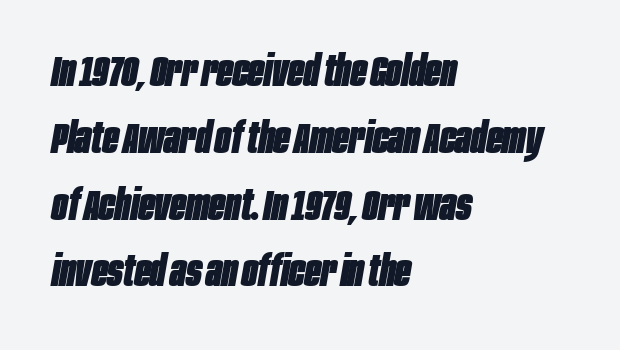
The image shows 42 px heavy, condensed type, italic (leaning right); set left-aligned, normal line spacing (1.59x), normal letter spacing, not underlined; low stroke contrast and a large x-height.
